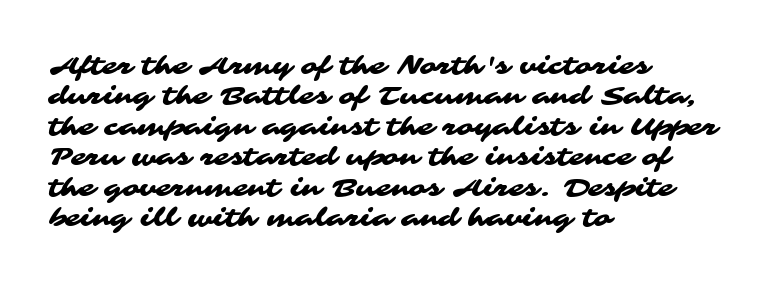
Q: Is the text underlined? A: No.
Q: How is the paragraph aligned? A: Left-aligned.
Q: Is the spacing between letters normal or unusually wide? A: Normal.
